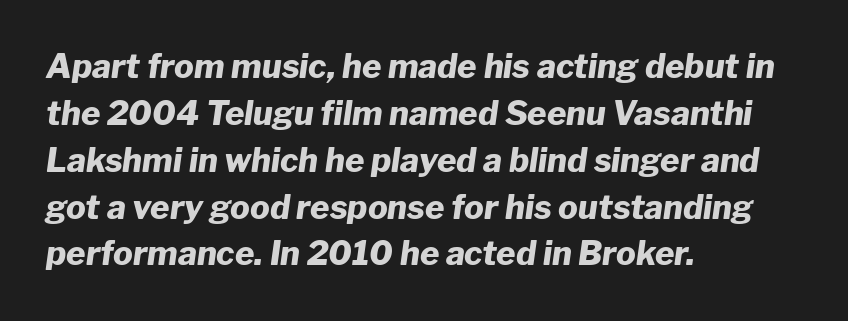
The line texture is even and compact thanks to regular tracking. Compared with typical paragraphs, the rows here are spaced about the same. Would a proofreader flag this as italicized? Yes. The letters advance in unequal steps, a hallmark of proportional type.
